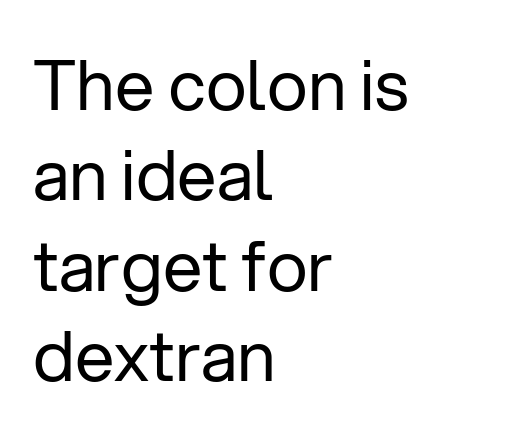
{"serif": "no", "italic": "no", "bold": "no", "weight": "regular", "width": "normal", "stroke_contrast": "low", "x_height": "medium", "monospaced": "no", "underline": "no", "align": "left", "line_spacing": "normal", "line_spacing_ratio": 1.29, "letter_spacing": "normal", "letter_spacing_em": 0.0, "glyph_px": 70}
